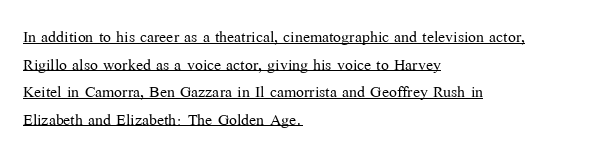
The image shows 21 px text type, upright; set left-aligned, normal line spacing (1.31x), normal letter spacing, underlined.
